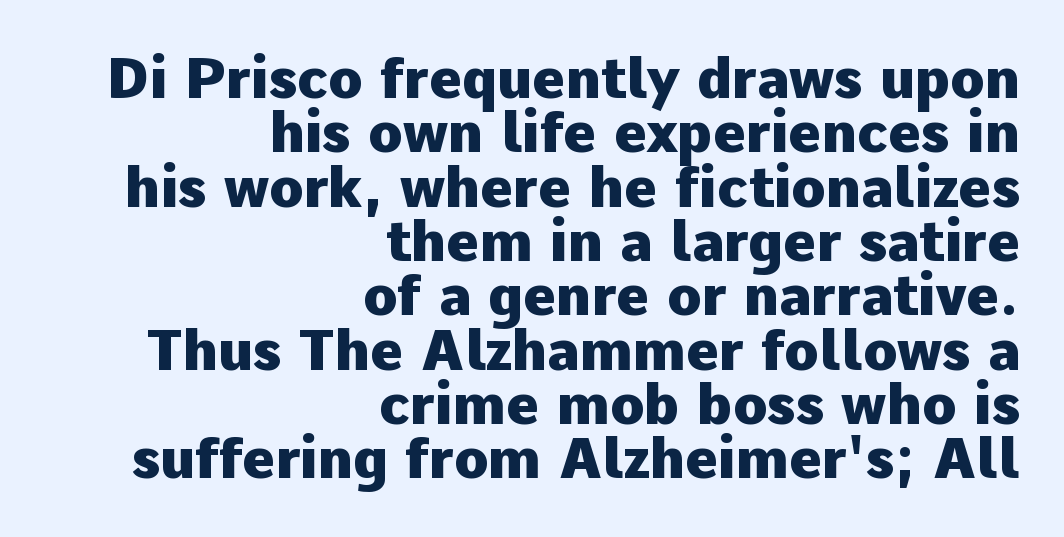
Students, this is bold: see how much ink each stroke carries. The face used here is rendered with its standard letterfit. Each letter's strokes conclude bluntly, with no projecting serifs. Check the space under the baseline: it is left empty.
